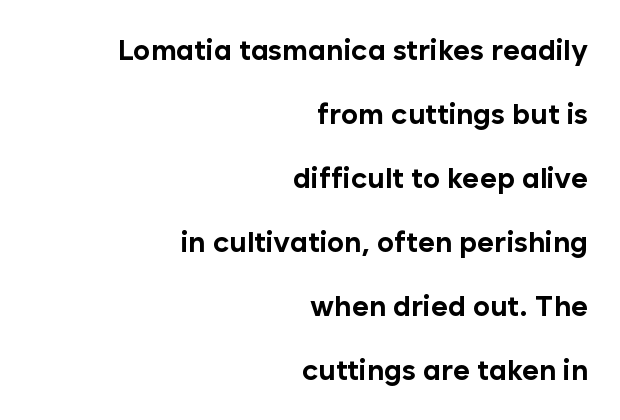
Q: Is the text bold? A: Yes.
Q: Is the text italic (slanted)? A: No, it is upright.
Q: Is the typeface a serif or a sans-serif typeface? A: Sans-serif.
Q: Is the text underlined? A: No.
Q: How is the paragraph aligned? A: Right-aligned.
Q: Is the spacing between letters normal or unusually wide? A: Normal.
Q: Is the spacing between lines tight, normal or loose? A: Loose.
Q: Width (condensed, normal, or wide)? A: Normal.
Q: Stroke contrast? A: Low.
Q: x-height? A: Medium.
Q: Monospaced? A: No.
